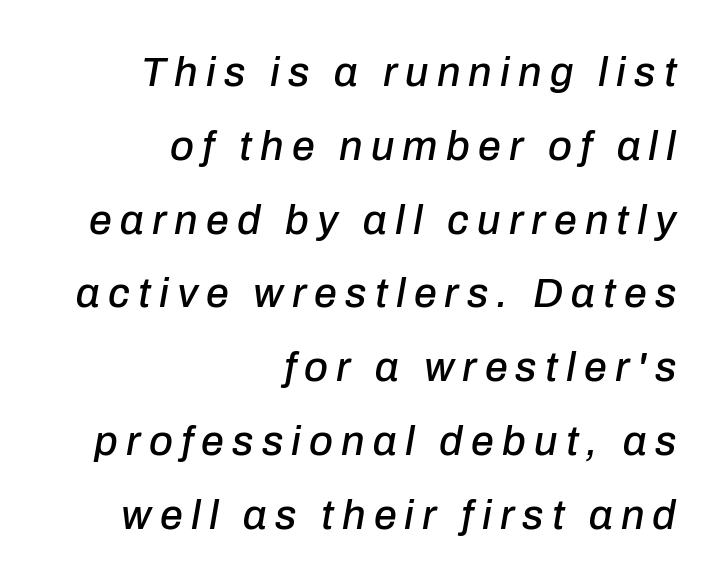
Q: Is the text italic (slanted)? A: Yes, it leans right by about 10 degrees.
Q: Is the text underlined? A: No.
Q: How is the paragraph aligned? A: Right-aligned.
Q: Is the spacing between letters normal or unusually wide? A: Unusually wide.
Q: Width (condensed, normal, or wide)? A: Normal.
Q: Stroke contrast? A: Low.
Q: x-height? A: Medium.
Q: Monospaced? A: No.
